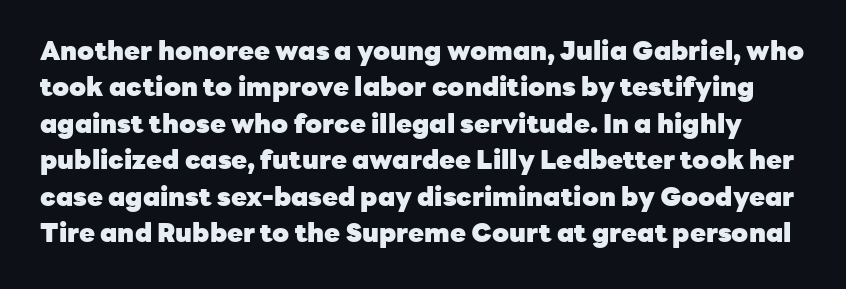
Inter-character spacing is left at the font's built-in metrics. Regular leading. Rule under the text: the space is simply empty. A typesetter would mark this as roman, not italic. Heavy, bold letterforms.
